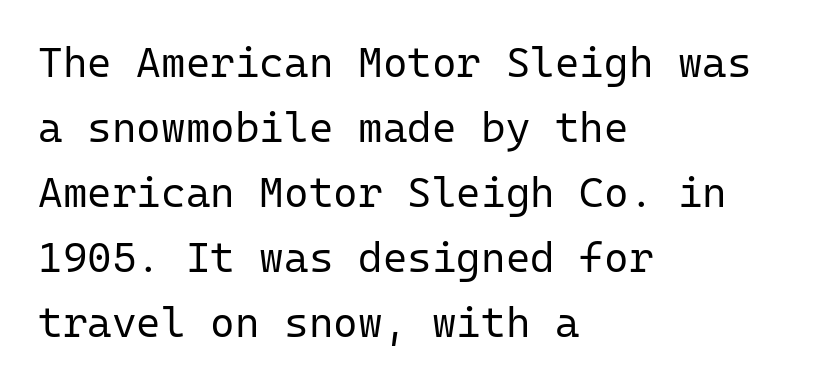
{"serif": "no", "italic": "no", "bold": "no", "weight": "regular", "width": "normal", "stroke_contrast": "low", "x_height": "medium", "monospaced": "yes", "underline": "no", "align": "left", "line_spacing": "normal", "line_spacing_ratio": 1.55, "letter_spacing": "normal", "letter_spacing_em": 0.0, "glyph_px": 42}
